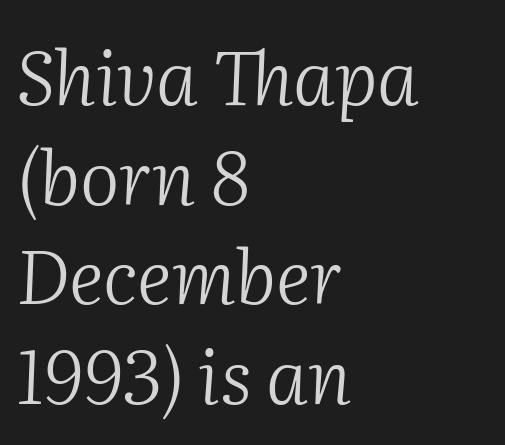
Whoever set this chose a conventional vertical rhythm. The passage shown leans; its letterforms are oblique. The words here are not underlined. Tracking value appears to be zero — textbook default spacing. Caption: multi-line text, flush left, ragged right.
